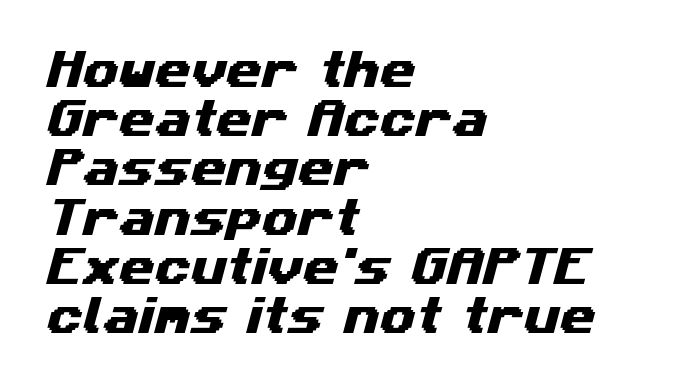
{"serif": "no", "width": "wide", "stroke_contrast": "medium", "x_height": "medium", "monospaced": "no", "underline": "no", "align": "left", "line_spacing_ratio": 1.2, "letter_spacing": "normal", "letter_spacing_em": 0.0, "glyph_px": 41}
